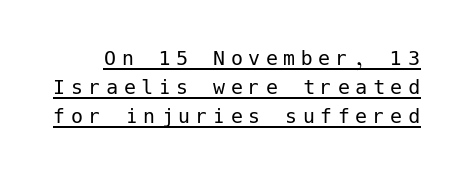
Q: Is the text bold? A: No.
Q: Is the text italic (slanted)? A: No, it is upright.
Q: Is the text underlined? A: Yes.
Q: Is the spacing between letters normal or unusually wide? A: Unusually wide.
